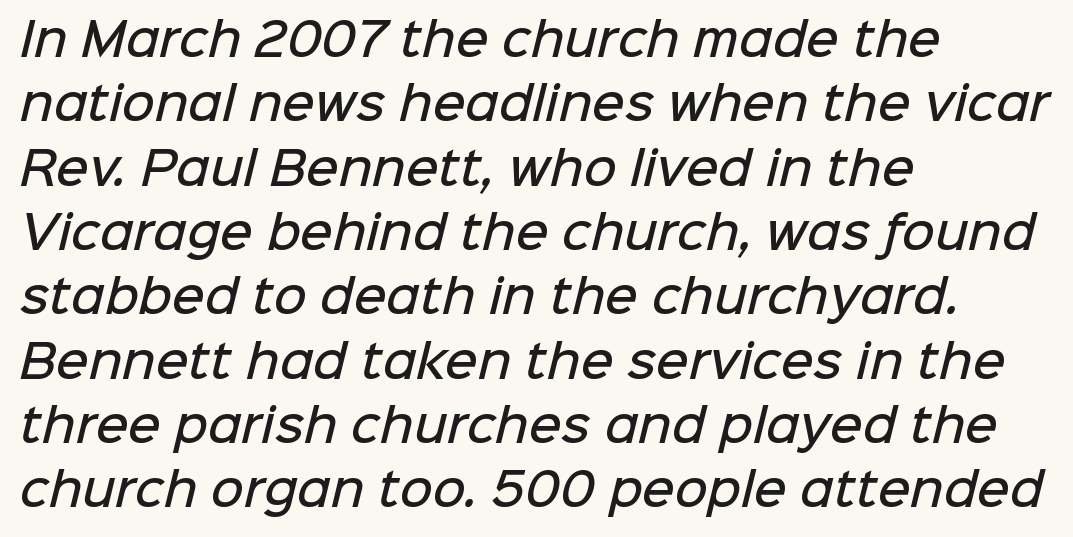
Are there feet on the stems? There aren't — it's a sans. Students, note that the glyphs here touch the page at normal intervals. These words are printed semibold, heavier than regular yet not bold. These lines are set flush left with a ragged right edge. The space directly below the letters is spotless. Evenly set lines give the paragraph a standard silhouette.
